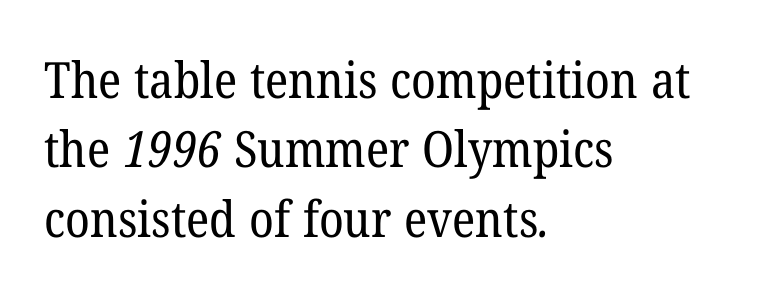
{"serif": "yes", "bold": "no", "weight": "regular", "width": "normal", "stroke_contrast": "low", "x_height": "medium", "monospaced": "no", "underline": "no", "align": "left", "line_spacing": "normal", "line_spacing_ratio": 1.39, "letter_spacing": "normal", "letter_spacing_em": 0.0, "glyph_px": 50}
